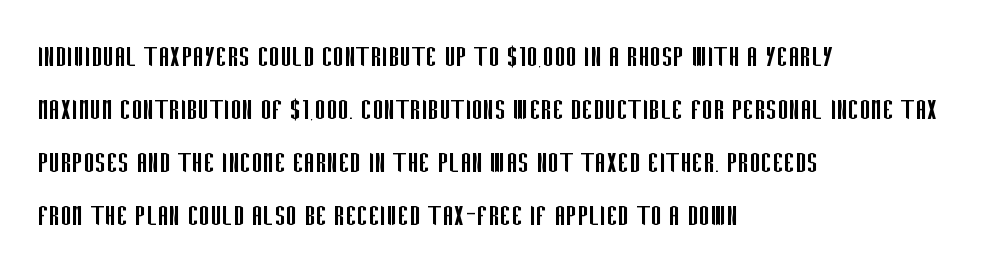
This rendering uses left alignment, leaving the right contour irregular. What's the leading like? Ordinary, nothing unusual. Is the letter spacing exaggerated? No — it looks like the ordinary default. Letterform terminals end flat and unadorned throughout the passage. On a weight scale, this lands at 450 or below. Style check: upright.
